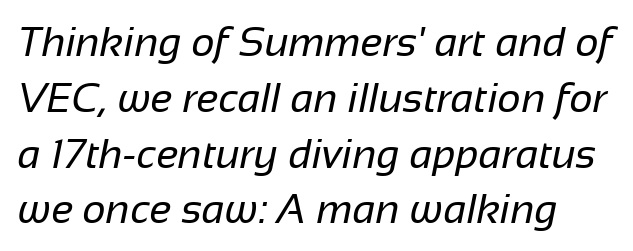
{"serif": "no", "bold": "no", "weight": "regular", "width": "normal", "stroke_contrast": "low", "x_height": "medium", "monospaced": "no", "underline": "no", "line_spacing": "normal", "line_spacing_ratio": 1.36, "letter_spacing": "normal", "letter_spacing_em": 0.0, "glyph_px": 41}
